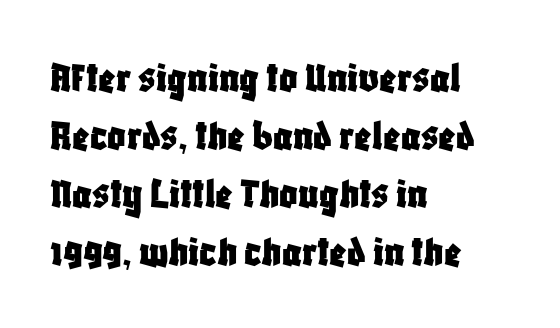
{"serif": "no", "italic": "no", "width": "condensed", "stroke_contrast": "low", "x_height": "large", "monospaced": "no", "underline": "no", "align": "left", "line_spacing": "normal", "line_spacing_ratio": 1.29, "letter_spacing": "normal", "letter_spacing_em": 0.0, "glyph_px": 45}
